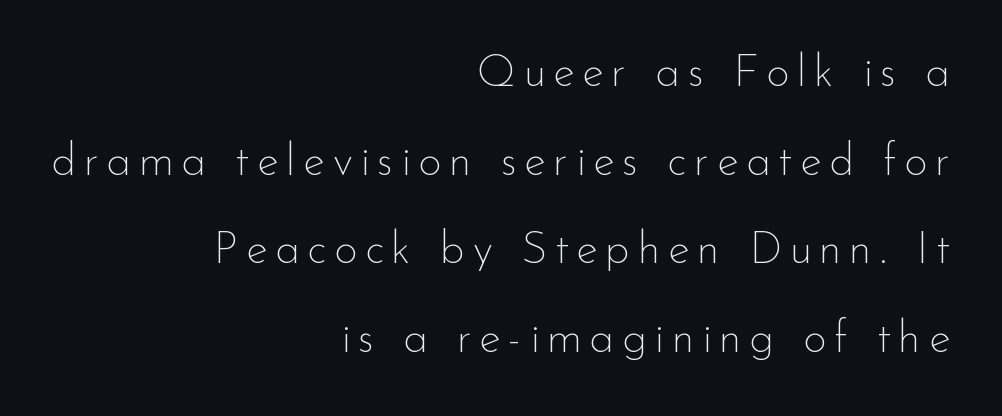
The image shows 45 px thin sans-serif type, upright; set right-aligned, loose line spacing (1.97x), not underlined; low stroke contrast and a small x-height.
